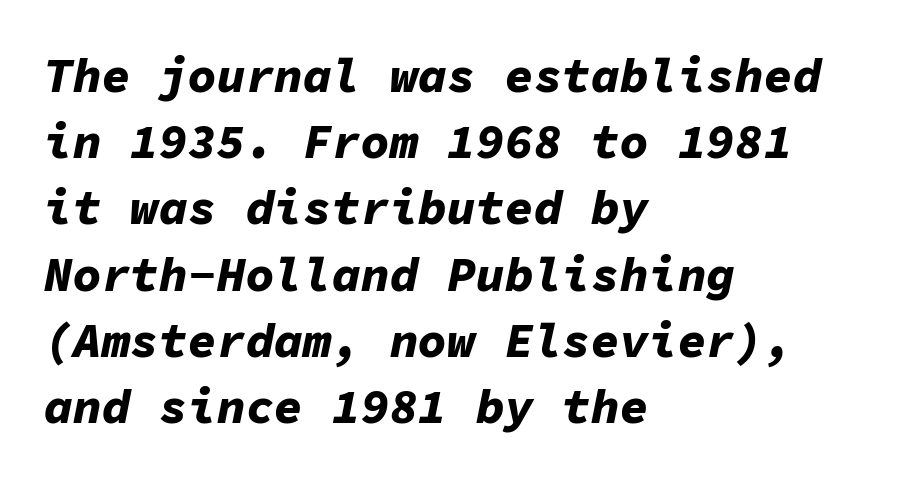
The image shows 48 px bold type, italic (leaning right), monospaced; set left-aligned, normal line spacing (1.38x), normal letter spacing, not underlined; low stroke contrast and a medium x-height.
